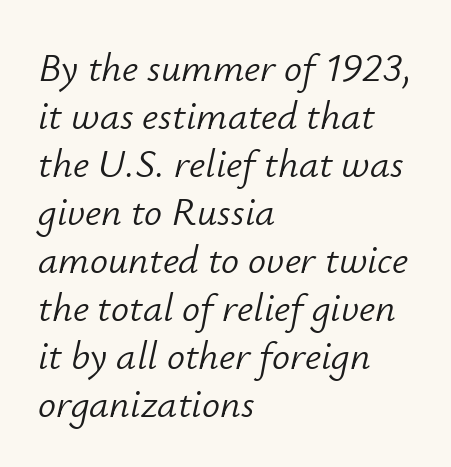
Lines of text with bare space underneath. Varying glyph widths throughout — classic text-font behaviour. Students, note that the glyphs here touch the page at normal intervals. Leftover space on each line is placed entirely after the last word.
